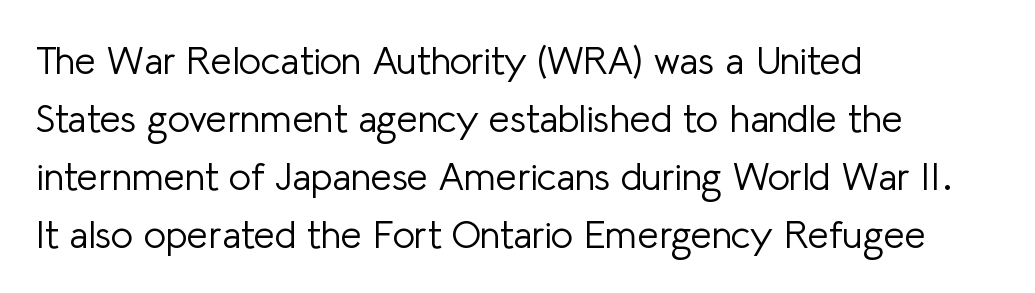
The image shows 38 px light sans-serif type, upright; set left-aligned, normal line spacing (1.53x), normal letter spacing, not underlined; low stroke contrast and a medium x-height.
